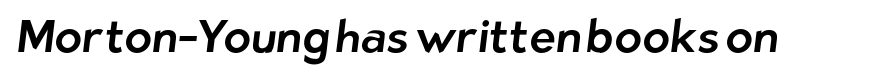
{"serif": "no", "width": "normal", "stroke_contrast": "low", "x_height": "medium", "monospaced": "no", "underline": "no", "letter_spacing": "normal", "letter_spacing_em": 0.0, "glyph_px": 45}
